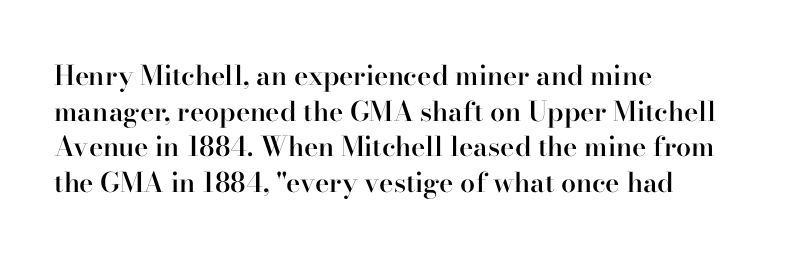
The image shows 27 px text type, upright; set left-aligned, normal line spacing (1.32x), normal letter spacing, not underlined.
